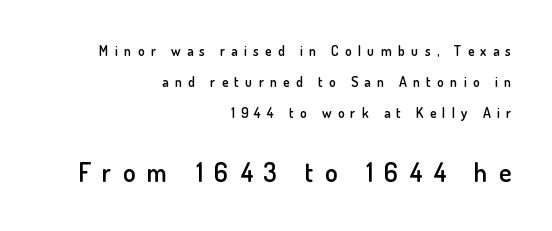
The baseline area is clear. Is the letter spacing exaggerated? Yes — the characters are pushed far apart. Unlike italic type, these characters show no tilt at all. Reading down the block, your eye finds every line finishing at a fixed right position. The letters are semibold — heavier than regular but short of a full bold.
